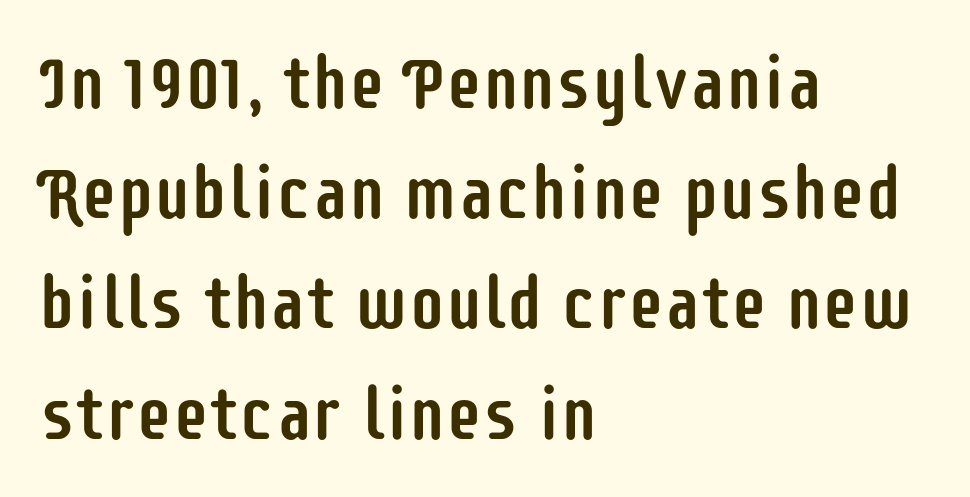
{"serif": "no", "italic": "no", "width": "condensed", "stroke_contrast": "low", "x_height": "large", "monospaced": "no", "underline": "no", "align": "left", "line_spacing": "normal", "line_spacing_ratio": 1.51, "letter_spacing": "normal", "letter_spacing_em": 0.0, "glyph_px": 73}
